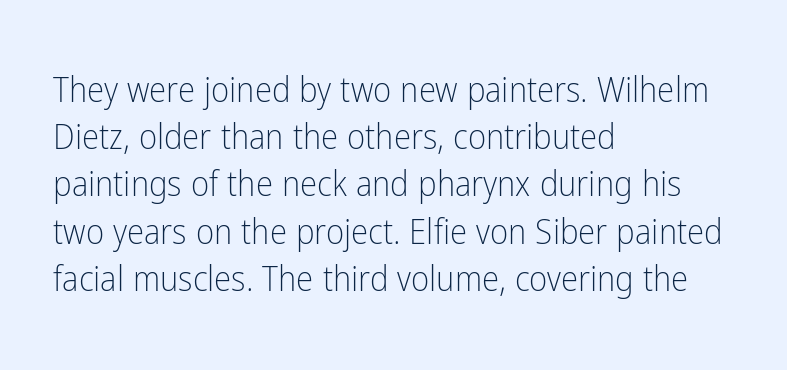
The image shows 35 px light, condensed sans-serif type, upright; set left-aligned, normal line spacing (1.35x), normal letter spacing, not underlined; low stroke contrast and a medium x-height.
